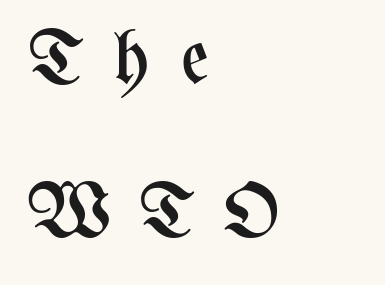
{"italic": "no", "bold": "no", "weight": "regular", "width": "condensed", "stroke_contrast": "medium", "x_height": "medium", "monospaced": "no", "underline": "no", "align": "left", "line_spacing": "loose", "line_spacing_ratio": 2.01, "letter_spacing": "wide", "letter_spacing_em": 0.42, "glyph_px": 76}
